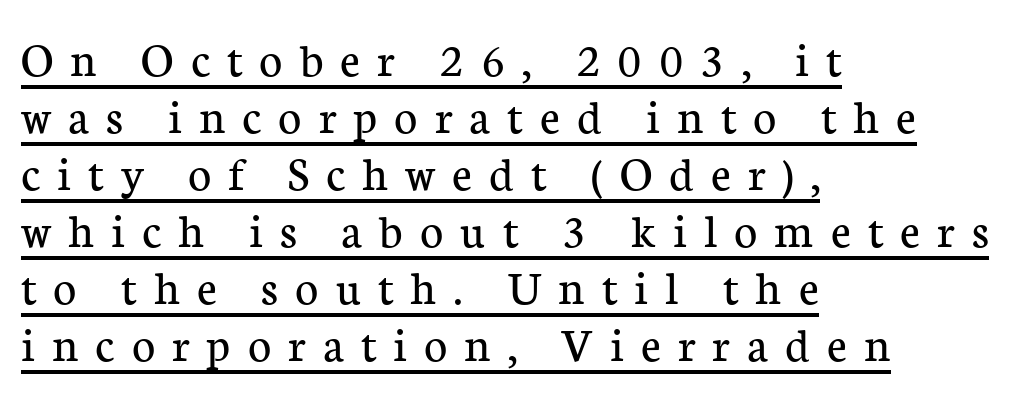
The image shows 50 px regular-weight serif type, upright; set left-aligned, tight line spacing (1.14x), unusually wide letter spacing (+0.34 em), underlined; low stroke contrast and a medium x-height.
